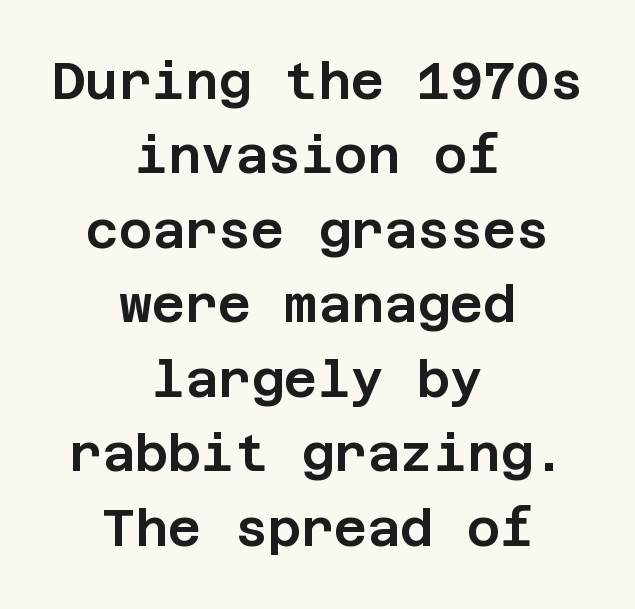
The compositor balanced each line on the midline. Here the glyphs are tracked normally, forming tight word shapes. You can tell it's not italic because the verticals are truly vertical. Are there feet on the stems? There aren't — it's a sans.
